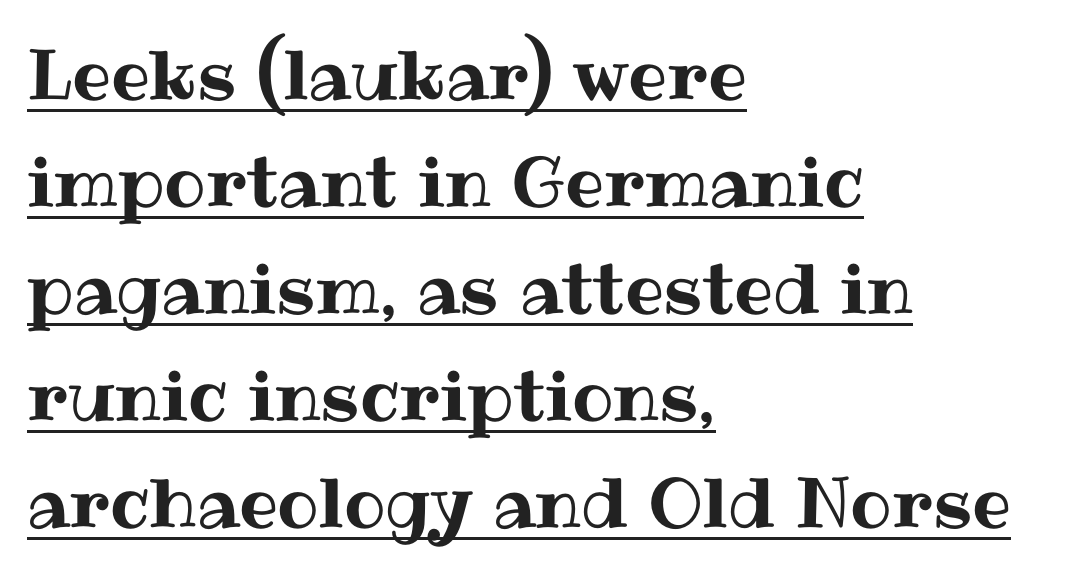
The image shows 69 px text type, upright; set left-aligned, normal line spacing (1.55x), normal letter spacing, underlined; medium stroke contrast and a medium x-height.
